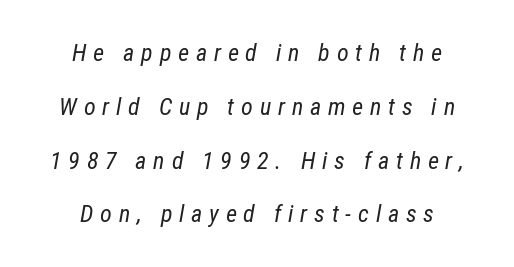
The image shows 24 px text type, italic (leaning right); set centered, loose line spacing (2.24x), unusually wide letter spacing (+0.28 em), not underlined.
